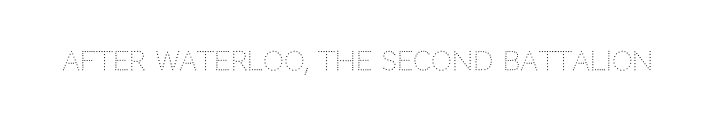
The image shows 26 px text type, upright; set normal letter spacing, not underlined.
